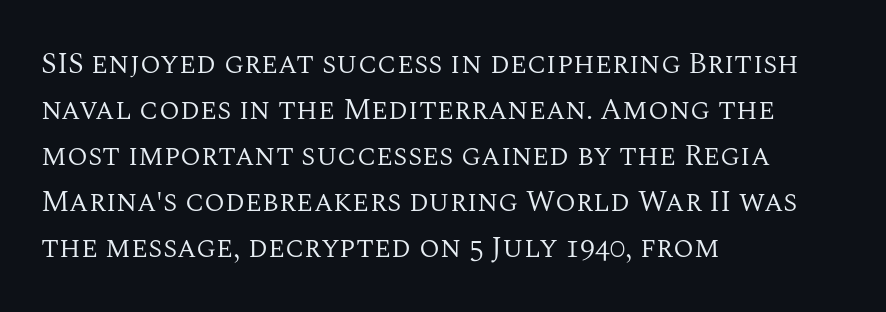
{"serif": "yes", "italic": "no", "bold": "no", "weight": "regular", "width": "normal", "stroke_contrast": "medium", "x_height": "large", "monospaced": "no", "underline": "no", "align": "left", "line_spacing": "normal", "line_spacing_ratio": 1.53, "letter_spacing": "normal", "letter_spacing_em": 0.0, "glyph_px": 30}
